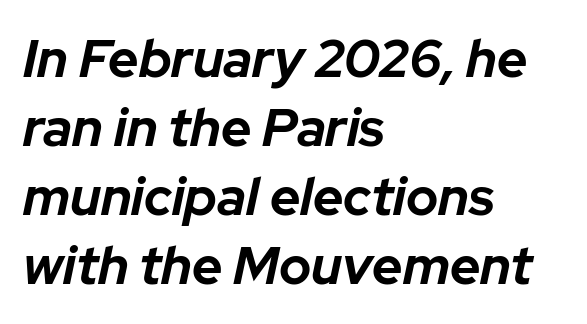
Q: Is the text bold? A: Yes.
Q: Is the text italic (slanted)? A: Yes, it leans right by about 12 degrees.
Q: Is the text underlined? A: No.
Q: How is the paragraph aligned? A: Left-aligned.
Q: Is the spacing between letters normal or unusually wide? A: Normal.
Q: Is the spacing between lines tight, normal or loose? A: Normal.
Q: Width (condensed, normal, or wide)? A: Normal.
Q: Stroke contrast? A: Low.
Q: x-height? A: Medium.
Q: Monospaced? A: No.
